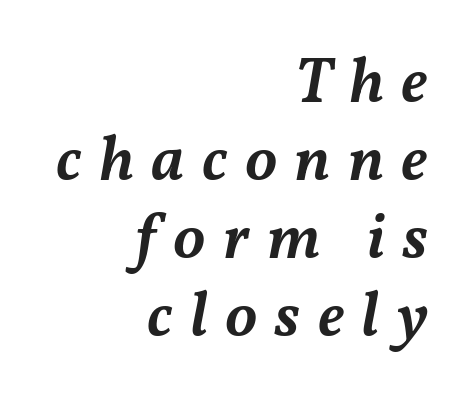
The image shows 64 px semibold type, italic (leaning right); set right-aligned, line spacing 1.22x, unusually wide letter spacing (+0.27 em), not underlined; medium stroke contrast and a medium x-height.
